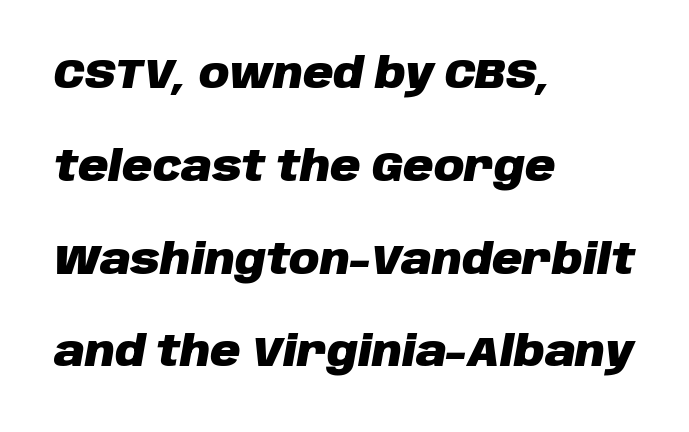
{"italic": "yes", "lean": "right", "slant_degrees": 10, "bold": "yes", "weight": "heavy", "width": "normal", "stroke_contrast": "low", "x_height": "large", "monospaced": "no", "underline": "no", "align": "left", "line_spacing": "loose", "line_spacing_ratio": 2.21, "letter_spacing": "normal", "letter_spacing_em": 0.0, "glyph_px": 42}
